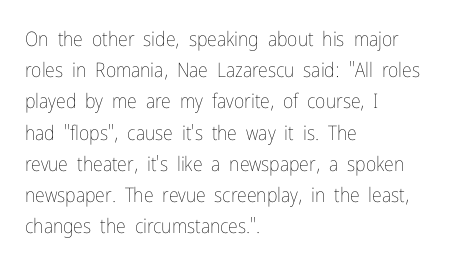
The image shows 20 px text type, upright; set left-aligned, normal line spacing (1.56x), normal letter spacing, not underlined.
